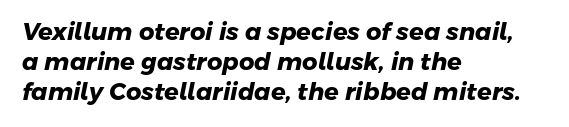
Q: Is the text bold? A: Yes.
Q: Is the text underlined? A: No.
Q: How is the paragraph aligned? A: Left-aligned.
Q: Is the spacing between letters normal or unusually wide? A: Normal.
Q: Is the spacing between lines tight, normal or loose? A: Normal.
